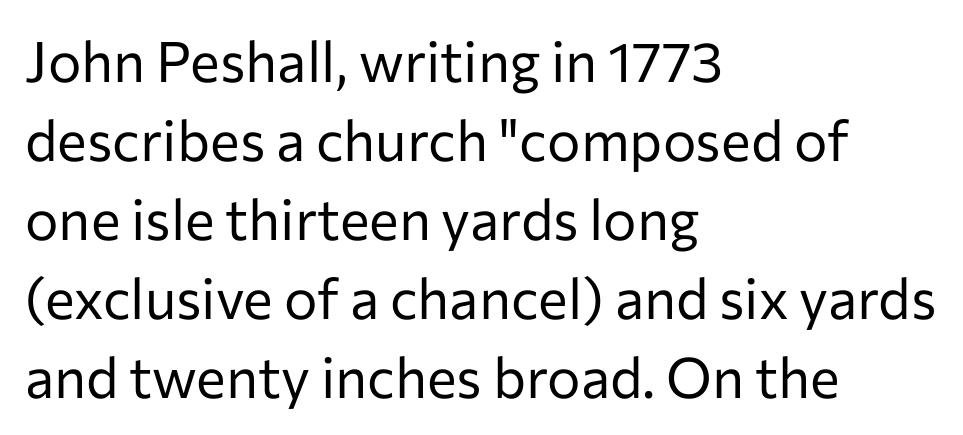
{"serif": "no", "italic": "no", "bold": "no", "weight": "regular", "width": "normal", "stroke_contrast": "low", "x_height": "medium", "monospaced": "no", "underline": "no", "align": "left", "line_spacing": "normal", "line_spacing_ratio": 1.41, "letter_spacing": "normal", "letter_spacing_em": 0.0, "glyph_px": 56}
